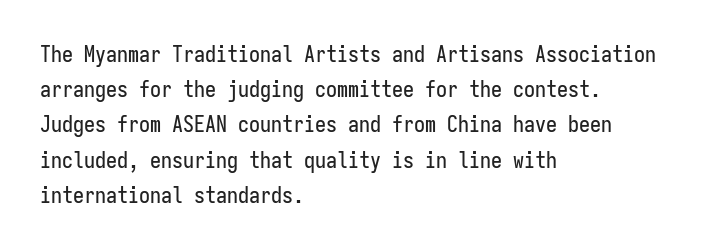
Q: Is the text italic (slanted)? A: No, it is upright.
Q: Is the text underlined? A: No.
Q: How is the paragraph aligned? A: Left-aligned.
Q: Is the spacing between letters normal or unusually wide? A: Normal.
Q: Is the spacing between lines tight, normal or loose? A: Normal.
